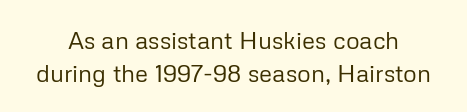
Lines of text with bare space underneath. The letters look calm and open, with moderate or lighter stems. There is no visible air inserted between adjacent glyphs. Italic? Not at all — the glyphs are vertical. Compared with typical paragraphs, the rows here are spaced about the same.
